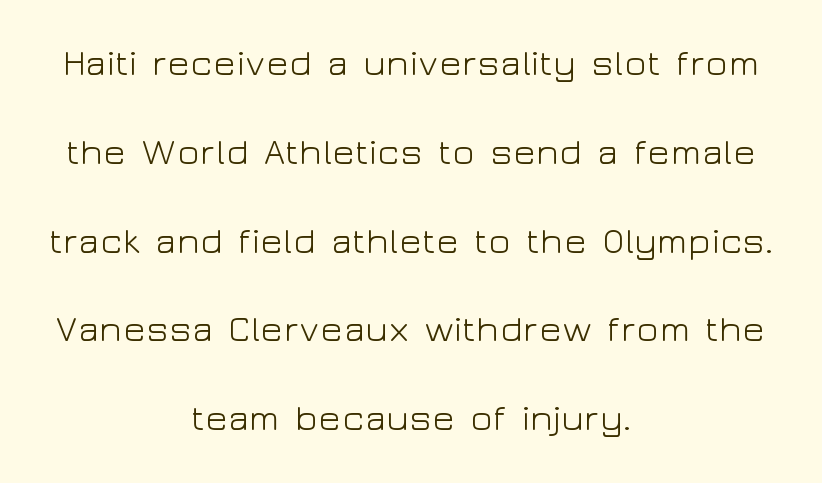
Q: Is the text bold? A: No.
Q: Is the text italic (slanted)? A: No, it is upright.
Q: Is the typeface a serif or a sans-serif typeface? A: Sans-serif.
Q: Is the text underlined? A: No.
Q: How is the paragraph aligned? A: Centered.
Q: Is the spacing between letters normal or unusually wide? A: Normal.
Q: Is the spacing between lines tight, normal or loose? A: Loose.
Q: Width (condensed, normal, or wide)? A: Wide.
Q: Stroke contrast? A: Low.
Q: x-height? A: Medium.
Q: Monospaced? A: No.
